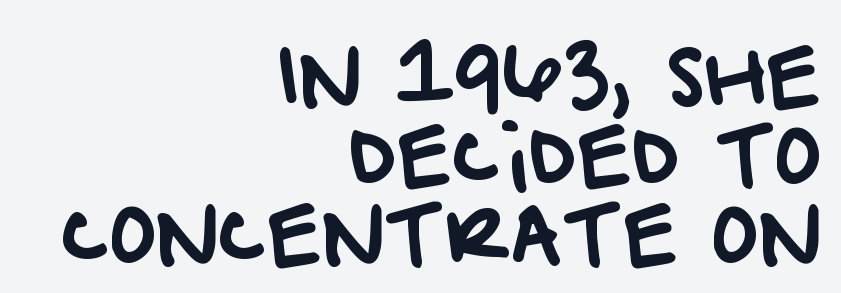
Q: Is the typeface a serif or a sans-serif typeface? A: Sans-serif.
Q: Is the text underlined? A: No.
Q: How is the paragraph aligned? A: Right-aligned.
Q: Is the spacing between letters normal or unusually wide? A: Normal.
Q: Is the spacing between lines tight, normal or loose? A: Tight.
Q: Width (condensed, normal, or wide)? A: Normal.
Q: Stroke contrast? A: Low.
Q: x-height? A: Large.
Q: Monospaced? A: No.
